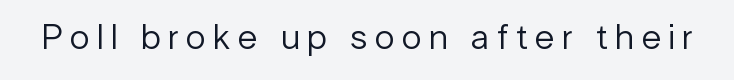
{"serif": "no", "italic": "no", "bold": "no", "weight": "regular", "width": "normal", "stroke_contrast": "low", "x_height": "medium", "monospaced": "no", "underline": "no", "letter_spacing": "wide", "letter_spacing_em": 0.2, "glyph_px": 36}
